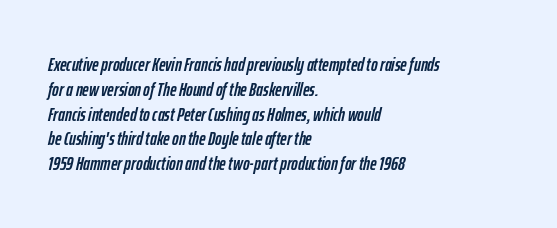
The image shows 20 px text type, italic (leaning right); set left-aligned, line spacing 1.24x, normal letter spacing, not underlined.
